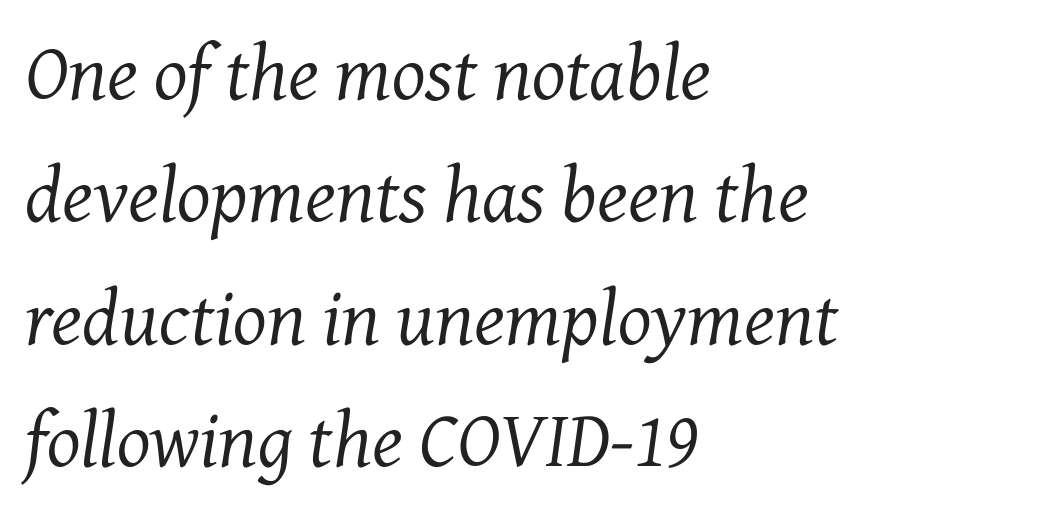
The image shows 79 px regular-weight serif type, italic (leaning right); set left-aligned, normal line spacing (1.55x), normal letter spacing, not underlined; medium stroke contrast and a medium x-height.
